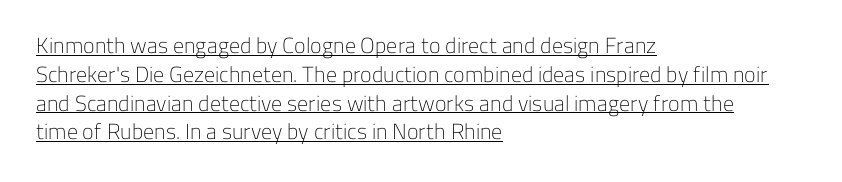
{"italic": "no", "bold": "no", "underline": "yes", "align": "left", "line_spacing": "normal", "line_spacing_ratio": 1.31, "letter_spacing": "normal", "letter_spacing_em": 0.0, "glyph_px": 22}
